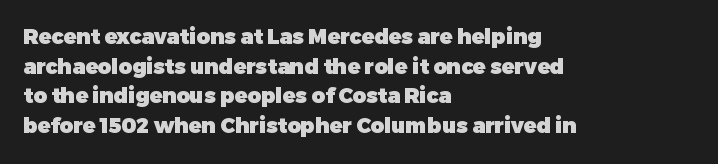
The vertical gap from one line to the next is medium. Beneath every word, the page is bare. Nothing unusual about the tracking: characters are spaced as the font intends. Its strokes are broad and dark, the hallmark of bold type. This sample uses an upright cut, with every glyph sitting square on the baseline. If you drew a ruler down the left edge, every line would touch it.
